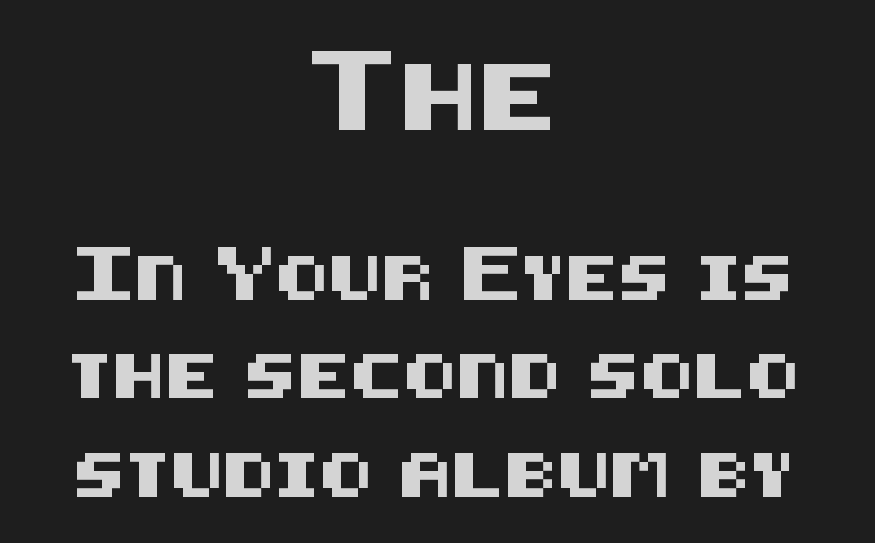
The passage shown stacks its lines with a broad gap. Between one letter and the next there's only the usual sliver of space. This sample uses an upright cut, with every glyph sitting square on the baseline. Neither beginnings nor endings align; midpoints do.
